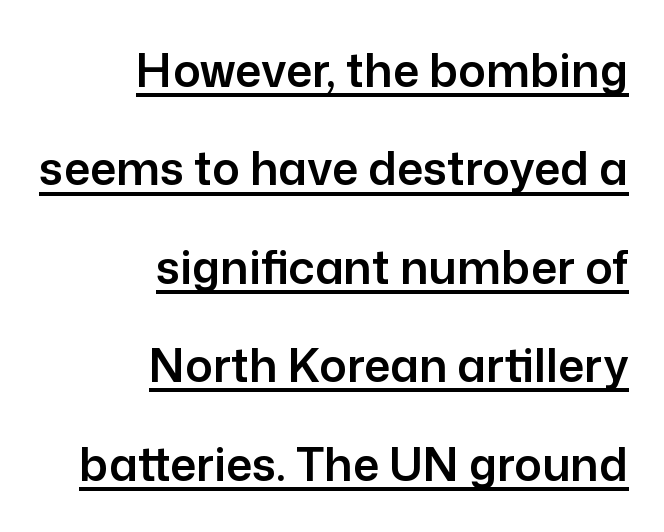
The image shows 46 px sans-serif type, upright; set right-aligned, loose line spacing (2.14x), normal letter spacing, underlined; low stroke contrast and a medium x-height.
